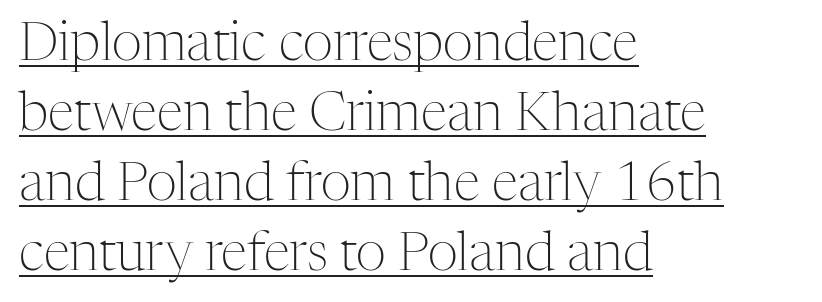
{"serif": "yes", "italic": "no", "bold": "no", "weight": "light", "width": "normal", "stroke_contrast": "medium", "x_height": "medium", "monospaced": "no", "underline": "yes", "align": "left", "line_spacing": "normal", "line_spacing_ratio": 1.32, "letter_spacing": "normal", "letter_spacing_em": 0.0, "glyph_px": 53}
